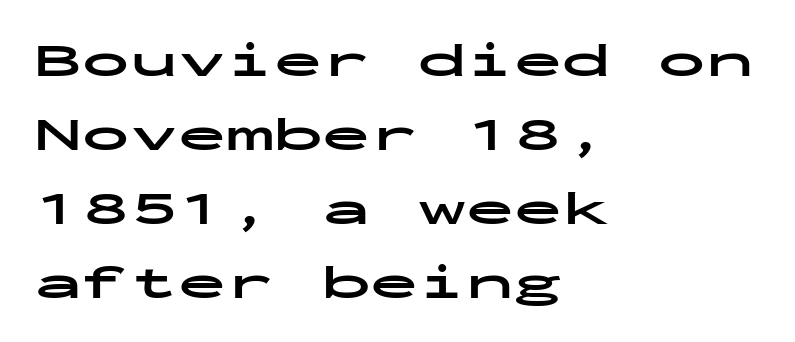
Q: Is the text bold? A: Yes.
Q: Is the text italic (slanted)? A: No, it is upright.
Q: Is the typeface a serif or a sans-serif typeface? A: Sans-serif.
Q: Is the text underlined? A: No.
Q: How is the paragraph aligned? A: Left-aligned.
Q: Is the spacing between letters normal or unusually wide? A: Normal.
Q: Is the spacing between lines tight, normal or loose? A: Normal.
Q: Width (condensed, normal, or wide)? A: Wide.
Q: Stroke contrast? A: Low.
Q: x-height? A: Medium.
Q: Monospaced? A: Yes.
